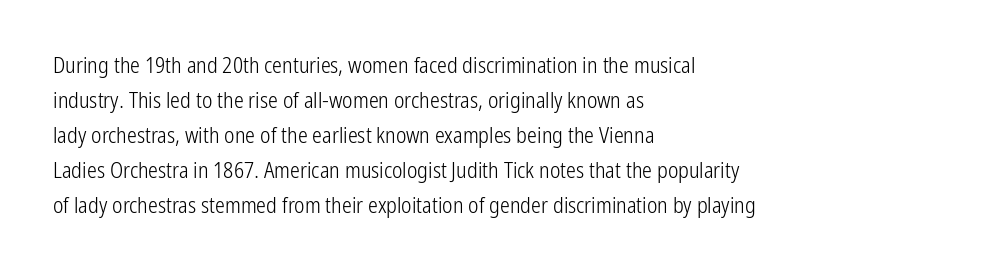
The image shows 22 px text type, upright; set left-aligned, normal line spacing (1.59x), normal letter spacing, not underlined.
